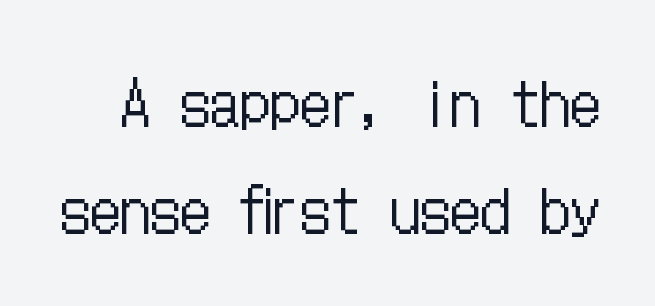
Tracking value appears to be zero — textbook default spacing. The weight would be labelled regular, book, light, or lighter still. Designer's note — italics off, roman on. Underlining? Definitely not there.
